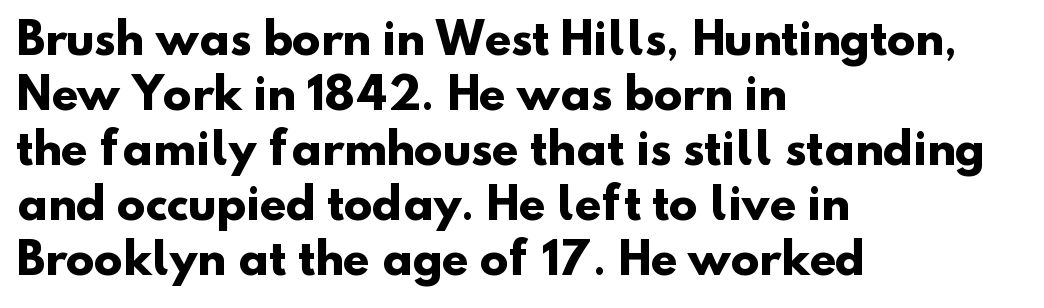
The image shows 43 px heavy sans-serif type; set left-aligned, normal line spacing (1.28x), normal letter spacing, not underlined; low stroke contrast and a small x-height.
